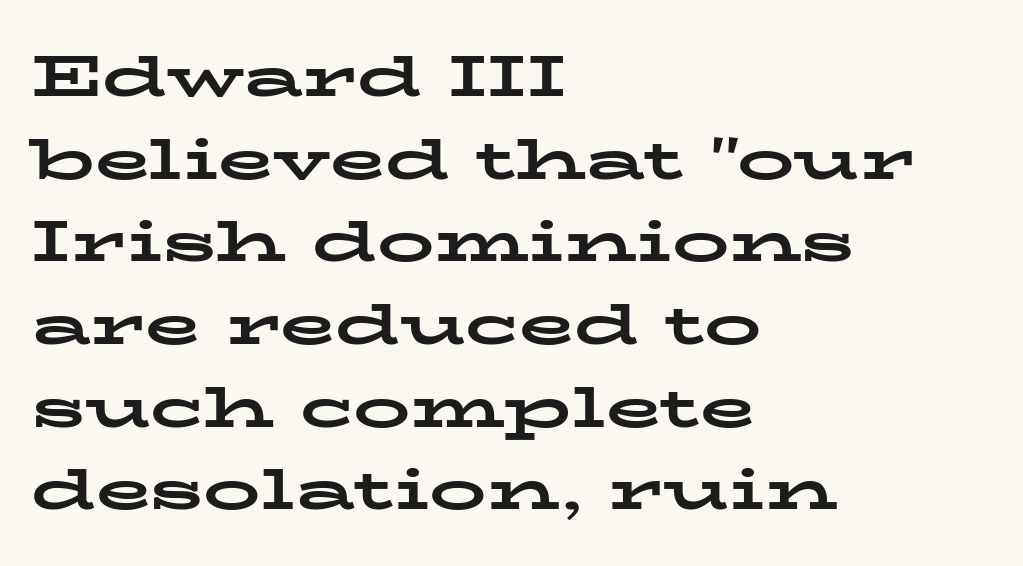
Q: Is the text bold? A: Yes.
Q: Is the text italic (slanted)? A: No, it is upright.
Q: Is the typeface a serif or a sans-serif typeface? A: Serif.
Q: Is the text underlined? A: No.
Q: How is the paragraph aligned? A: Left-aligned.
Q: Is the spacing between letters normal or unusually wide? A: Normal.
Q: Is the spacing between lines tight, normal or loose? A: Normal.
Q: Width (condensed, normal, or wide)? A: Wide.
Q: Stroke contrast? A: Low.
Q: x-height? A: Medium.
Q: Monospaced? A: No.
